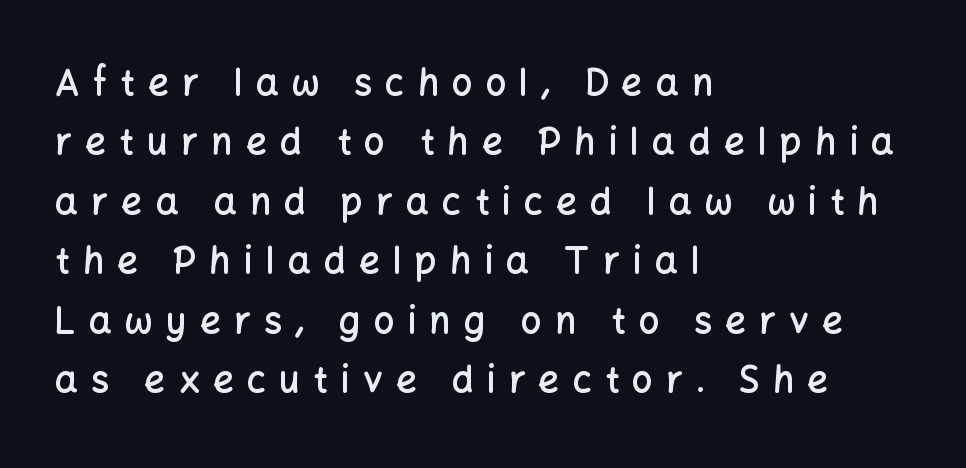
{"serif": "no", "italic": "no", "bold": "semi", "weight": "semibold", "width": "normal", "stroke_contrast": "low", "x_height": "medium", "monospaced": "no", "underline": "no", "align": "left", "line_spacing": "normal", "line_spacing_ratio": 1.65, "letter_spacing": "wide", "letter_spacing_em": 0.37, "glyph_px": 36}
